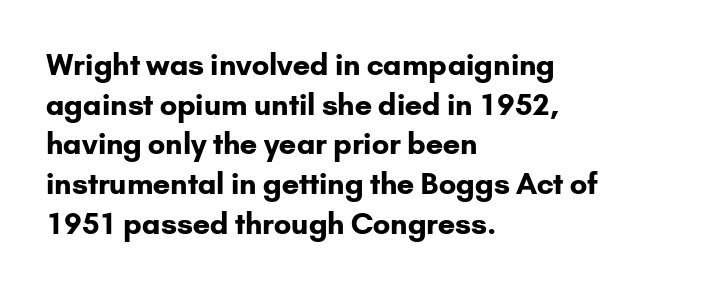
Q: Is the text bold? A: Yes.
Q: Is the text italic (slanted)? A: No, it is upright.
Q: Is the typeface a serif or a sans-serif typeface? A: Sans-serif.
Q: Is the text underlined? A: No.
Q: How is the paragraph aligned? A: Left-aligned.
Q: Is the spacing between letters normal or unusually wide? A: Normal.
Q: Is the spacing between lines tight, normal or loose? A: Normal.
Q: Width (condensed, normal, or wide)? A: Normal.
Q: Stroke contrast? A: Low.
Q: x-height? A: Small.
Q: Monospaced? A: No.
